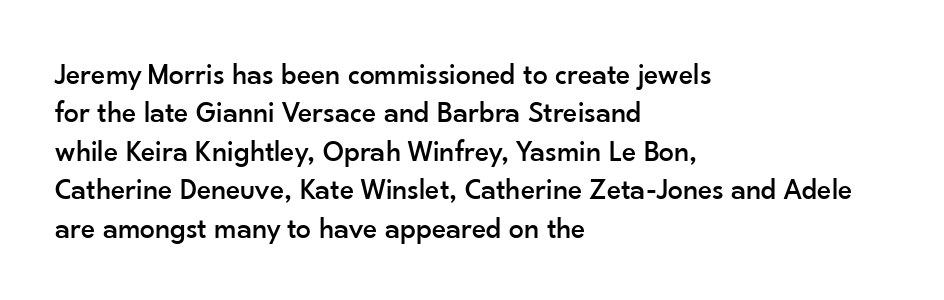
The image shows 30 px sans-serif type, upright; set left-aligned, normal line spacing (1.28x), normal letter spacing, not underlined; low stroke contrast and a small x-height.
